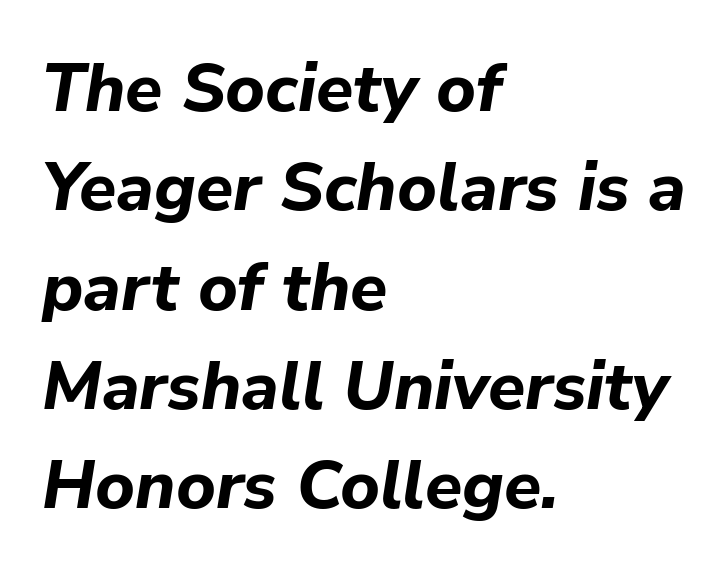
The image shows 68 px bold type, italic (leaning right); set left-aligned, normal line spacing (1.46x), normal letter spacing, not underlined; low stroke contrast and a medium x-height.
